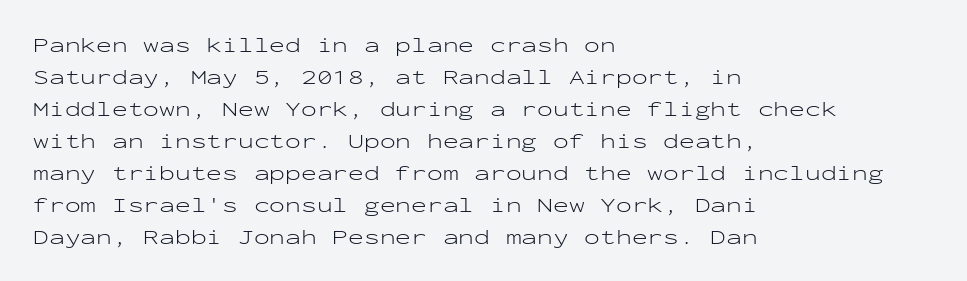
{"italic": "no", "bold": "no", "underline": "no", "align": "left", "line_spacing": "normal", "line_spacing_ratio": 1.52, "letter_spacing": "normal", "letter_spacing_em": 0.0, "glyph_px": 21}
